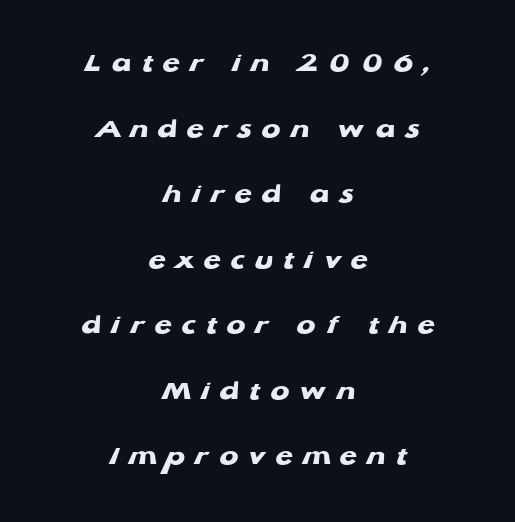
{"serif": "no", "bold": "yes", "weight": "heavy", "width": "wide", "stroke_contrast": "low", "x_height": "medium", "monospaced": "no", "underline": "no", "align": "center", "line_spacing": "loose", "line_spacing_ratio": 2.34, "letter_spacing": "wide", "letter_spacing_em": 0.36, "glyph_px": 28}
